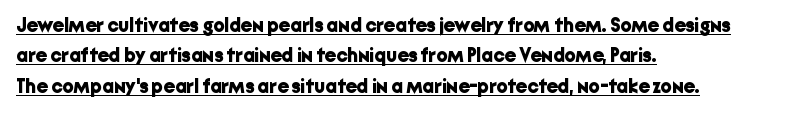
The lines are quadded left. The line-height multiplier appears to be the usual default. Every stem runs plumb, perpendicular to the baseline. The passage shown has conventional tracking throughout.
